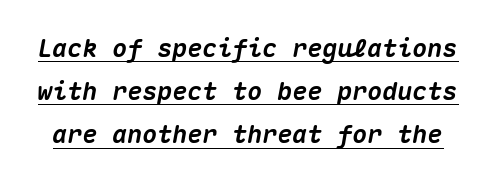
{"italic": "yes", "lean": "right", "slant_degrees": 10, "bold": "yes", "underline": "yes", "line_spacing_ratio": 1.73, "letter_spacing": "normal", "letter_spacing_em": 0.0, "glyph_px": 25}
